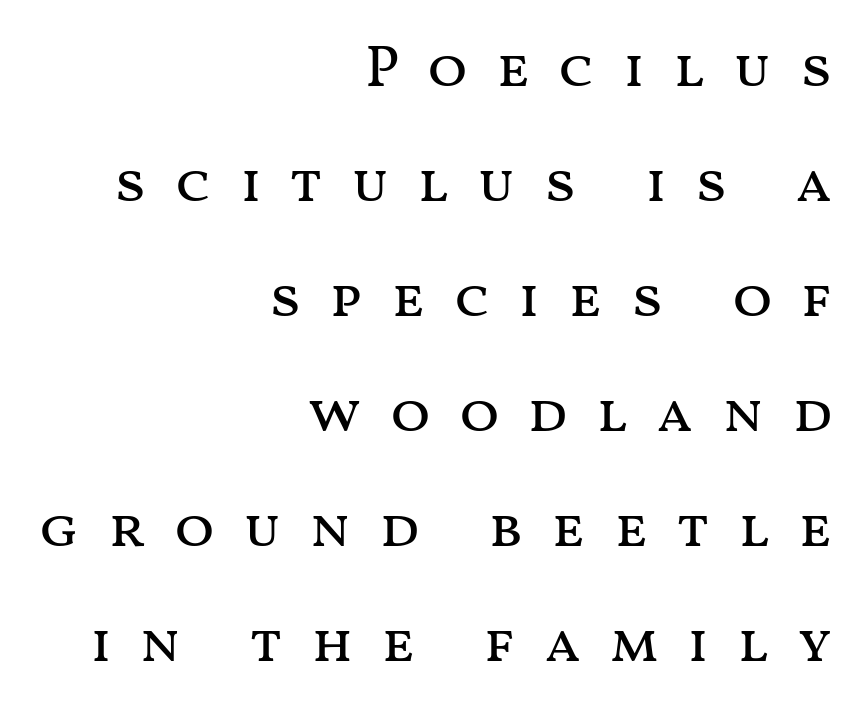
A quiet, ordinary-to-light weight characterises the typeface. A student would call this right alignment; a typographer would say flush right, rag left. A roman cut, with each character standing at attention. What stands out about the letter spacing? Its width — letters are far apart. The face used here is proportionally spaced, like ordinary book or web type.
